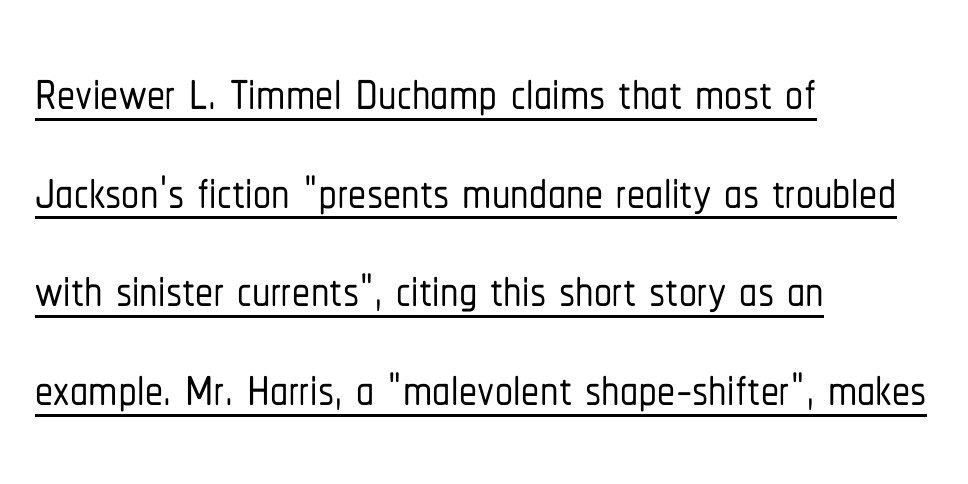
Q: Is the text italic (slanted)? A: No, it is upright.
Q: Is the typeface a serif or a sans-serif typeface? A: Sans-serif.
Q: Is the text underlined? A: Yes.
Q: How is the paragraph aligned? A: Left-aligned.
Q: Is the spacing between letters normal or unusually wide? A: Normal.
Q: Is the spacing between lines tight, normal or loose? A: Normal.
Q: Width (condensed, normal, or wide)? A: Condensed.
Q: Stroke contrast? A: Low.
Q: x-height? A: Medium.
Q: Monospaced? A: No.
